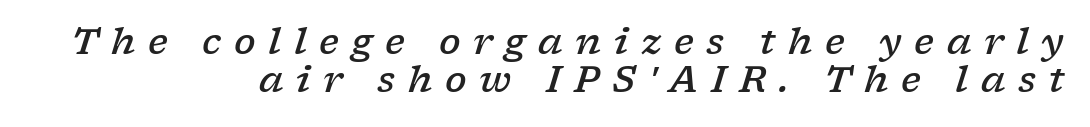
A typesetter would call this proportional, since set widths differ per character. Reading down the column, the eye jumps only a short way to each next line. The type family on display is of the serif kind. Students, note that the glyphs here are deliberately spaced far apart. Underline: absent.
